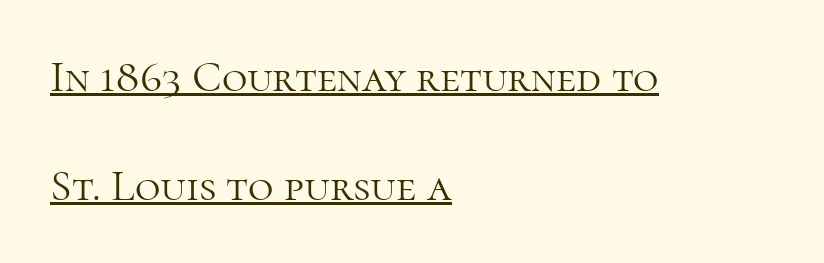
Like a heading marked for emphasis, these lines bear an underscore. Stroke mass is kept to a normal reading level or below. Is this a sans? No — the strokes have serifs. All the whitespace from short lines collects on the right. The axis of the letterforms is exactly vertical. Nobody touched the tracking dial on this one.
